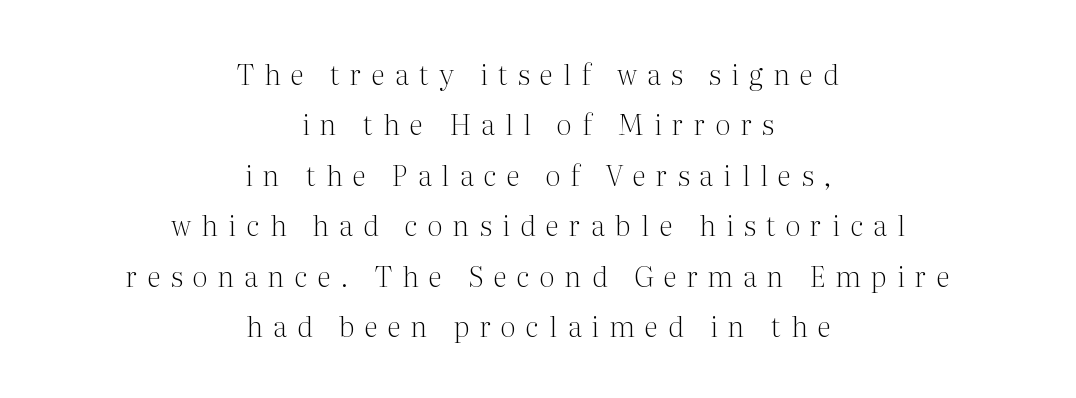
Q: Is the text bold? A: No.
Q: Is the text italic (slanted)? A: No, it is upright.
Q: Is the typeface a serif or a sans-serif typeface? A: Serif.
Q: Is the text underlined? A: No.
Q: How is the paragraph aligned? A: Centered.
Q: Is the spacing between letters normal or unusually wide? A: Unusually wide.
Q: Width (condensed, normal, or wide)? A: Normal.
Q: Stroke contrast? A: Medium.
Q: x-height? A: Medium.
Q: Monospaced? A: No.
